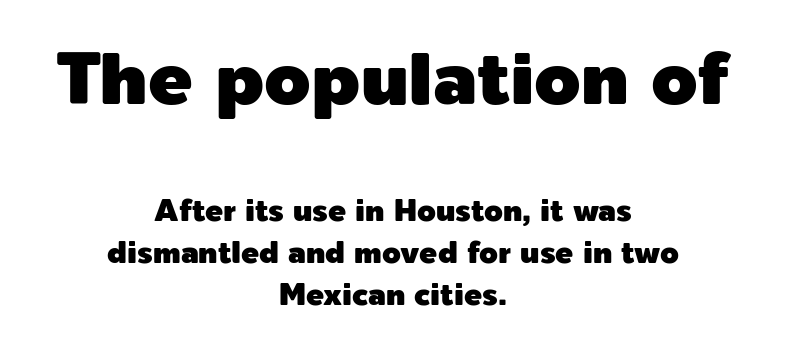
Compared with typical body copy, the letter spacing here is the same. One-word summary of the alignment: center. Character widths vary here, with narrow letters taking less room than wide ones. Size hierarchy here favors the leading block over the trailing one.
